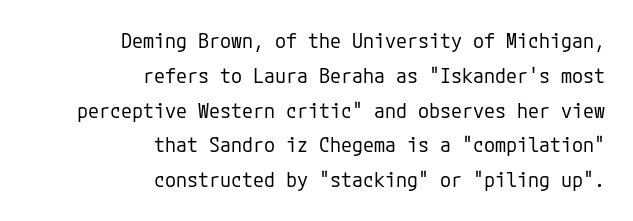
Q: Is the text bold? A: No.
Q: Is the text italic (slanted)? A: No, it is upright.
Q: Is the text underlined? A: No.
Q: How is the paragraph aligned? A: Right-aligned.
Q: Is the spacing between letters normal or unusually wide? A: Normal.
